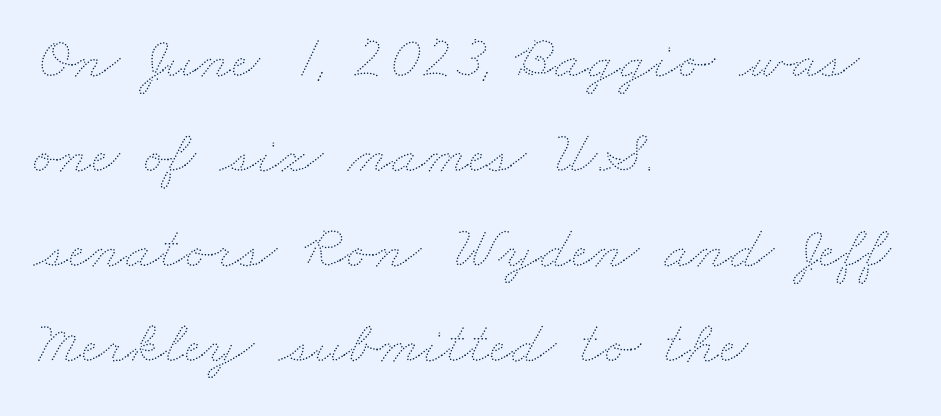
Unbolded letterforms with no extra heft. The area under the type is left untouched. The paragraph shown leans on its left margin. Here the glyphs are tracked normally, forming tight word shapes. Do the characters align in a grid? No, the font is proportional.
